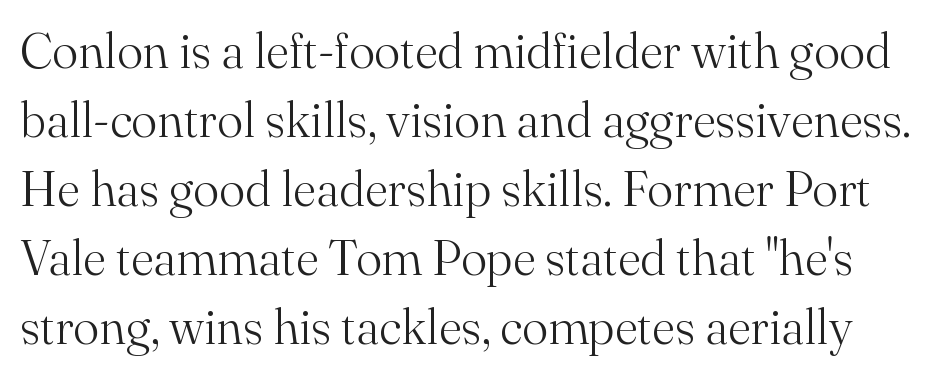
Q: Is the text bold? A: No.
Q: Is the text italic (slanted)? A: No, it is upright.
Q: Is the typeface a serif or a sans-serif typeface? A: Serif.
Q: Is the text underlined? A: No.
Q: Is the spacing between letters normal or unusually wide? A: Normal.
Q: Is the spacing between lines tight, normal or loose? A: Normal.
Q: Width (condensed, normal, or wide)? A: Normal.
Q: Stroke contrast? A: Medium.
Q: x-height? A: Small.
Q: Monospaced? A: No.
